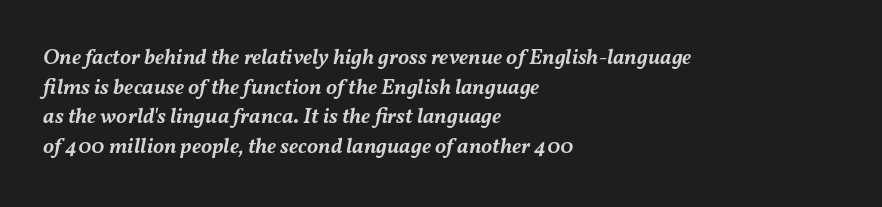
Q: Is the text bold? A: Semi-bold.
Q: Is the text italic (slanted)? A: Yes, it leans right by about 11 degrees.
Q: Is the text underlined? A: No.
Q: How is the paragraph aligned? A: Left-aligned.
Q: Is the spacing between letters normal or unusually wide? A: Normal.
Q: Is the spacing between lines tight, normal or loose? A: Normal.
